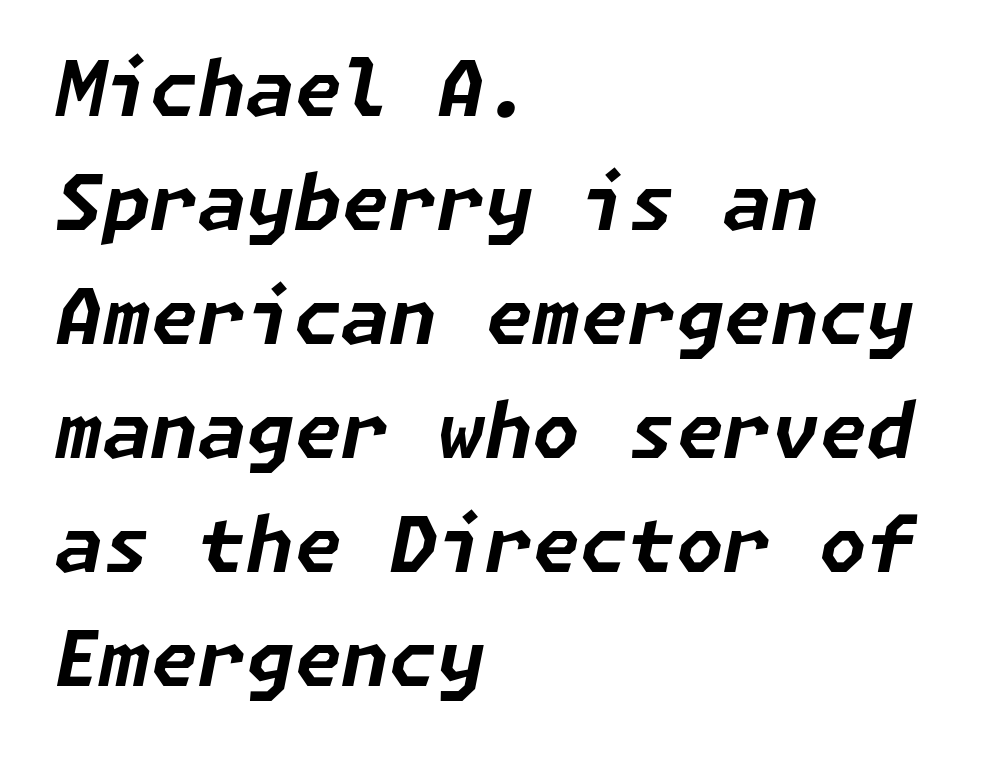
{"italic": "yes", "lean": "right", "slant_degrees": 11, "bold": "yes", "weight": "bold", "width": "normal", "stroke_contrast": "low", "x_height": "medium", "underline": "no", "align": "left", "line_spacing": "normal", "line_spacing_ratio": 1.48, "letter_spacing": "normal", "letter_spacing_em": 0.0, "glyph_px": 77}
